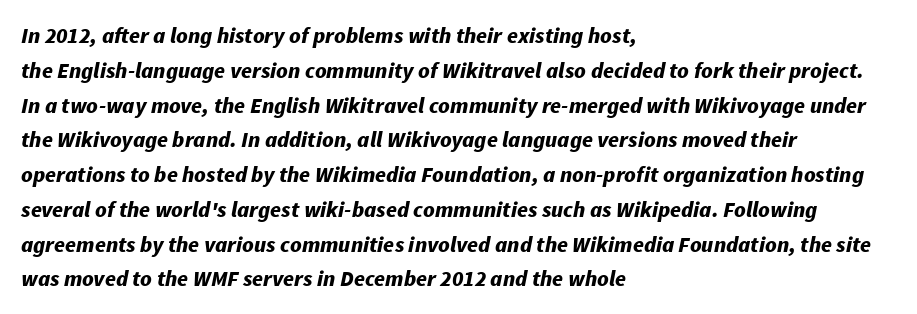
Posture: slanted. Vertically, the passage feels balanced, rows spaced as you'd expect. Nobody drew a line under any word here. Chunky letters — that's bold for sure. Nothing unusual about the tracking: characters are spaced as the font intends. The paragraph has a hard left edge and a soft right edge.
